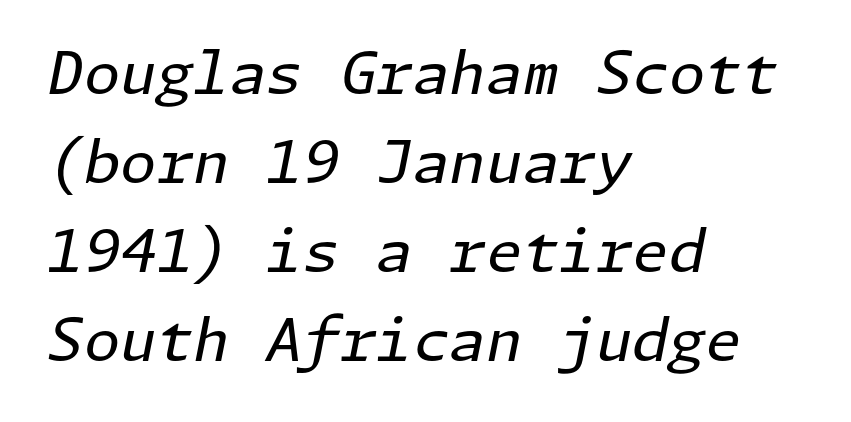
{"italic": "yes", "lean": "right", "slant_degrees": 11, "bold": "no", "weight": "regular", "width": "normal", "stroke_contrast": "low", "x_height": "medium", "underline": "no", "align": "left", "line_spacing": "normal", "line_spacing_ratio": 1.51, "letter_spacing": "normal", "letter_spacing_em": 0.0, "glyph_px": 59}
